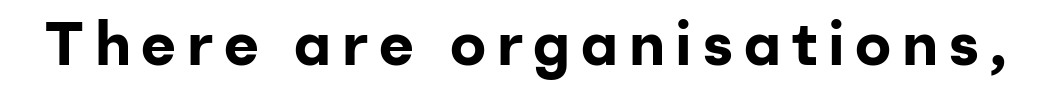
In terms of letterform style, serifs are entirely absent. Plenty of ink on the page — the face is bold. The passage shown is not underscored anywhere. Italic: no, the glyphs are upright roman. This sample has the flowing, uneven cadence of proportional lettering.
